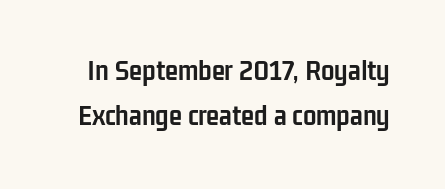
{"serif": "no", "italic": "no", "bold": "yes", "weight": "semibold", "width": "condensed", "stroke_contrast": "low", "x_height": "medium", "monospaced": "no", "underline": "no", "line_spacing": "normal", "line_spacing_ratio": 1.49, "letter_spacing": "normal", "letter_spacing_em": 0.0, "glyph_px": 30}
